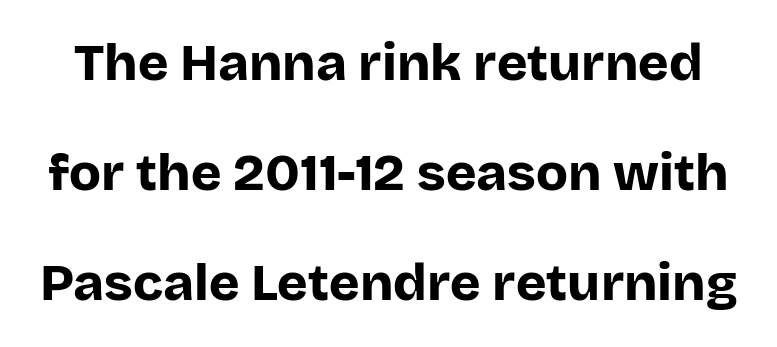
{"serif": "no", "italic": "no", "bold": "yes", "weight": "bold", "width": "normal", "stroke_contrast": "low", "x_height": "large", "monospaced": "no", "underline": "no", "line_spacing": "loose", "line_spacing_ratio": 2.12, "letter_spacing": "normal", "letter_spacing_em": 0.0, "glyph_px": 52}
